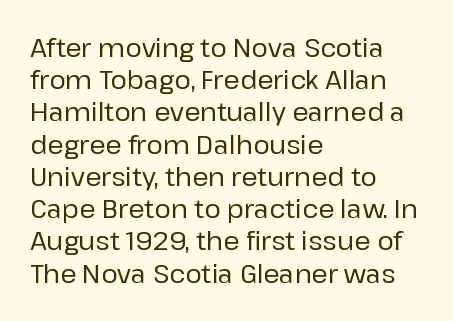
The image shows 25 px text type, upright; set left-aligned, normal line spacing (1.29x), normal letter spacing, not underlined.
